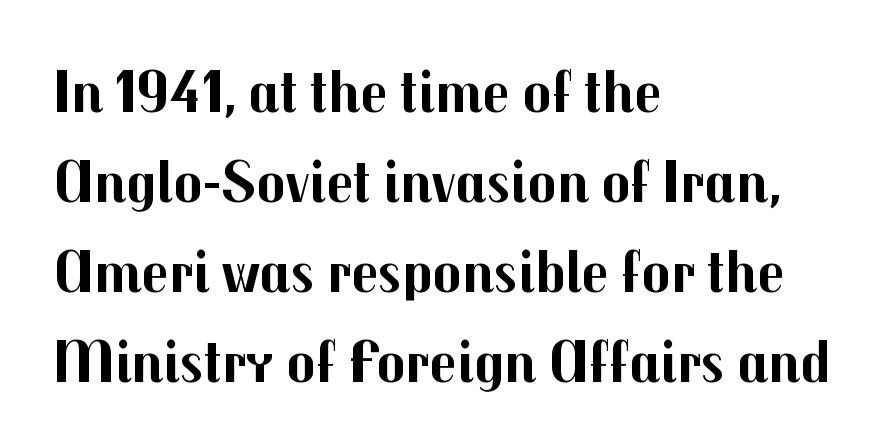
Posture: upright roman. Rows of type keep a routine distance in the vertical direction. Short and long lines alike share a common starting point at left. The passage shown is not underscored anywhere. On the weight axis this lands at bold, roughly 700. Serifs: no, the terminals of the letterforms are clean.
